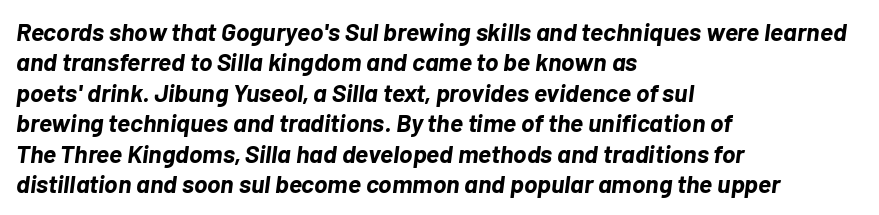
Q: Is the text bold? A: Yes.
Q: Is the text italic (slanted)? A: Yes, it leans right by about 7 degrees.
Q: Is the text underlined? A: No.
Q: How is the paragraph aligned? A: Left-aligned.
Q: Is the spacing between letters normal or unusually wide? A: Normal.
